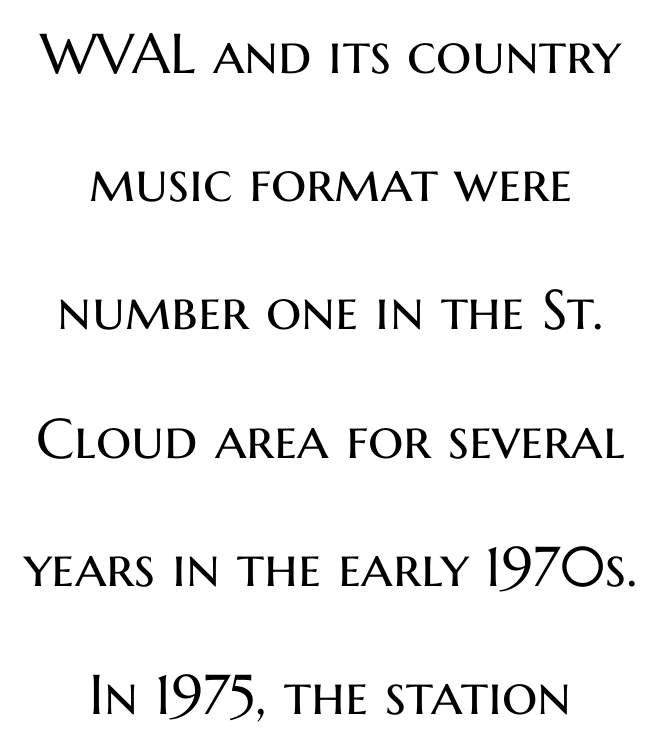
Does the lettering tilt? It doesn't — this is upright. Stroke terminals: plain, sans-serif. The letters look calm and open, with moderate or lighter stems. How are the letters spaced? Ordinarily, with no added tracking. This rendering uses center alignment, leaving both contours irregular but symmetric.
